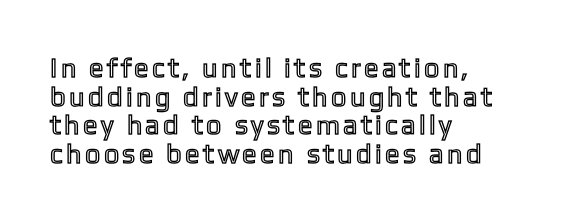
Casual observation: everything's shoved over to the left. This sample uses expanded letter spacing, leaving extra air between glyphs. Check the space under the baseline: it is left empty. Ascenders rise straight up at ninety degrees. Horizontal bands of white between lines are thin slivers.
